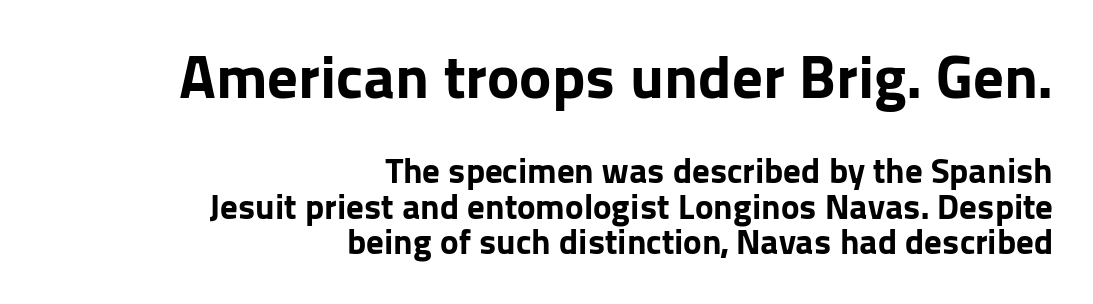
The image shows 61 px bold sans-serif type, upright; set right-aligned, tight line spacing (1.01x), normal letter spacing, not underlined; the first (top) block is 1.74x larger; low stroke contrast and a medium x-height.
